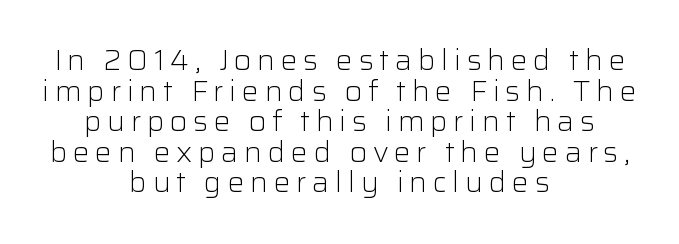
{"serif": "no", "italic": "no", "bold": "no", "weight": "light", "width": "normal", "stroke_contrast": "low", "x_height": "medium", "monospaced": "no", "underline": "no", "align": "center", "line_spacing": "tight", "line_spacing_ratio": 1.09, "letter_spacing": "wide", "letter_spacing_em": 0.2, "glyph_px": 28}
